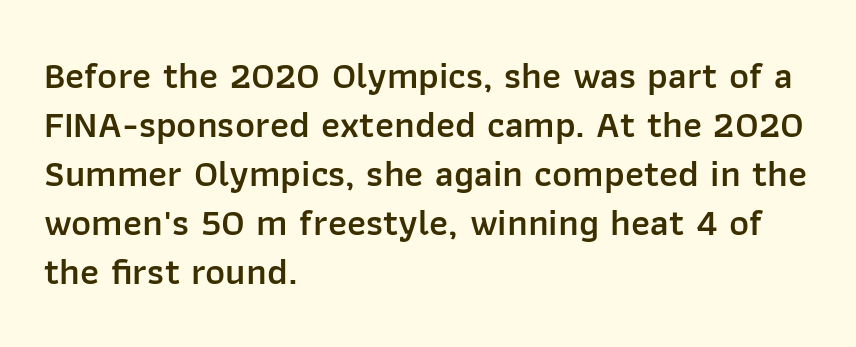
{"serif": "no", "italic": "no", "bold": "semi", "weight": "semibold", "width": "normal", "stroke_contrast": "low", "x_height": "medium", "monospaced": "no", "underline": "no", "align": "left", "line_spacing": "normal", "line_spacing_ratio": 1.29, "letter_spacing": "normal", "letter_spacing_em": 0.0, "glyph_px": 38}
